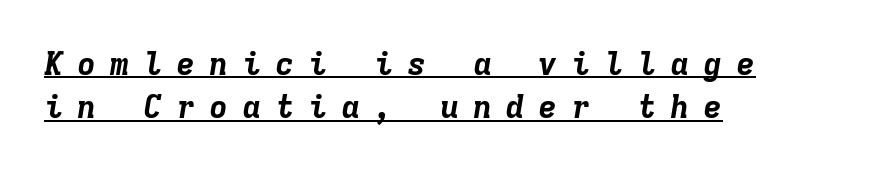
Q: Is the text bold? A: Yes.
Q: Is the text italic (slanted)? A: Yes, it leans right by about 9 degrees.
Q: Is the text underlined? A: Yes.
Q: How is the paragraph aligned? A: Left-aligned.
Q: Is the spacing between letters normal or unusually wide? A: Unusually wide.
Q: Is the spacing between lines tight, normal or loose? A: Normal.
Q: Width (condensed, normal, or wide)? A: Normal.
Q: Stroke contrast? A: Low.
Q: x-height? A: Medium.
Q: Monospaced? A: Yes.
